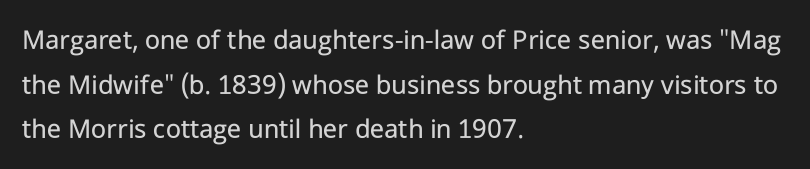
{"serif": "no", "italic": "no", "bold": "no", "weight": "regular", "width": "normal", "stroke_contrast": "low", "x_height": "medium", "monospaced": "no", "underline": "no", "align": "left", "line_spacing": "normal", "line_spacing_ratio": 1.54, "letter_spacing": "normal", "letter_spacing_em": 0.0, "glyph_px": 29}
